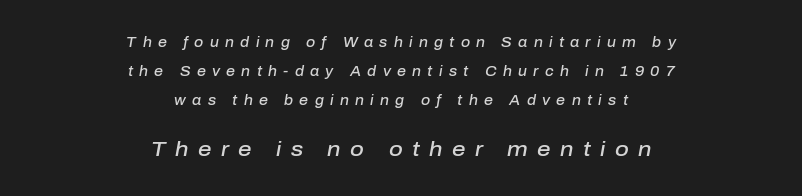
Q: Is the text bold? A: Semi-bold.
Q: Is the text italic (slanted)? A: Yes, it leans right by about 10 degrees.
Q: Is the text underlined? A: No.
Q: How is the paragraph aligned? A: Centered.
Q: Is the spacing between letters normal or unusually wide? A: Unusually wide.
Q: Is the spacing between lines tight, normal or loose? A: Loose.
Q: Which block of text is set in a larger size, the first (top) or the second (bottom)? A: The second (bottom) one.
